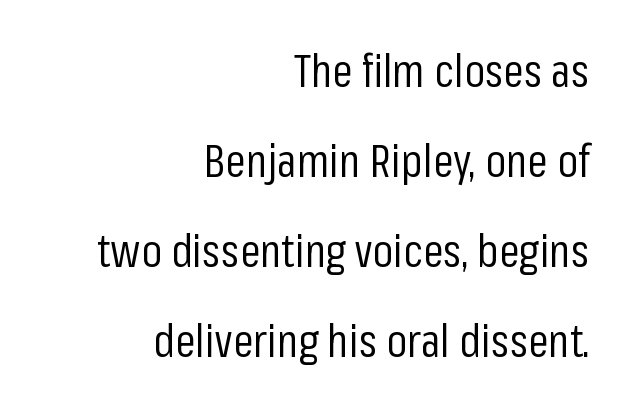
Varying glyph widths throughout — classic text-font behaviour. Line spacing here is loose. Is the block centered? No — it sits flush against the right margin. The letterforms sit shoulder to shoulder at normal distance. Vertical stems look standard width or narrower in stroke. The letters stand upright; this is a roman face.
